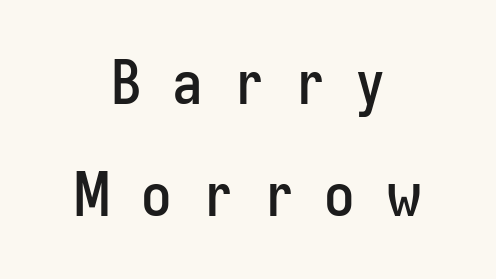
Q: Is the text italic (slanted)? A: No, it is upright.
Q: Is the typeface a serif or a sans-serif typeface? A: Sans-serif.
Q: Is the text underlined? A: No.
Q: How is the paragraph aligned? A: Centered.
Q: Is the spacing between letters normal or unusually wide? A: Unusually wide.
Q: Width (condensed, normal, or wide)? A: Condensed.
Q: Stroke contrast? A: Low.
Q: x-height? A: Medium.
Q: Monospaced? A: No.
